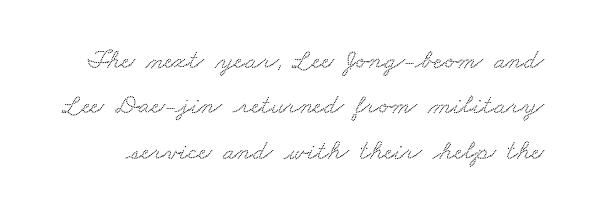
Type style note: has serifs. Line spacing here is normal. The words here are not underlined. Do the characters align in a grid? No, the font is proportional. You could call the tracking neutral — neither tight nor loose.
